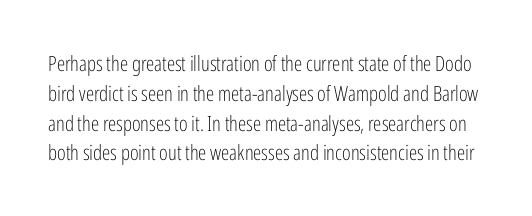
Q: Is the text bold? A: No.
Q: Is the text italic (slanted)? A: No, it is upright.
Q: Is the text underlined? A: No.
Q: Is the spacing between letters normal or unusually wide? A: Normal.
Q: Is the spacing between lines tight, normal or loose? A: Normal.
